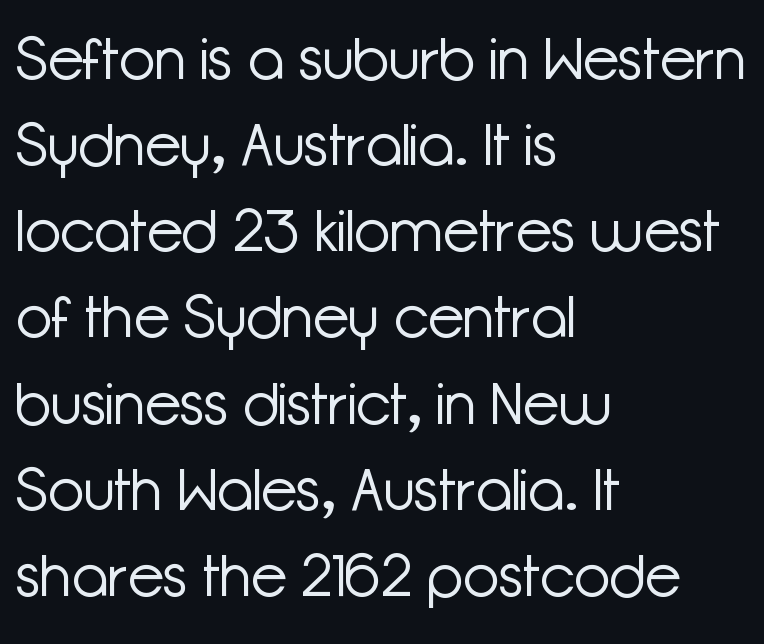
Q: Is the text bold? A: No.
Q: Is the text italic (slanted)? A: No, it is upright.
Q: Is the typeface a serif or a sans-serif typeface? A: Sans-serif.
Q: Is the text underlined? A: No.
Q: How is the paragraph aligned? A: Left-aligned.
Q: Is the spacing between letters normal or unusually wide? A: Normal.
Q: Is the spacing between lines tight, normal or loose? A: Normal.
Q: Width (condensed, normal, or wide)? A: Normal.
Q: Stroke contrast? A: Low.
Q: x-height? A: Medium.
Q: Monospaced? A: No.
